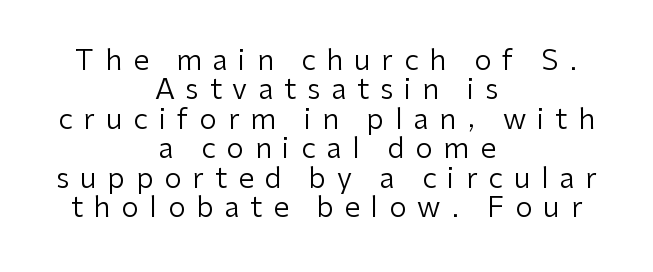
{"serif": "no", "italic": "no", "bold": "no", "weight": "regular", "width": "normal", "stroke_contrast": "low", "x_height": "medium", "monospaced": "no", "underline": "no", "align": "center", "line_spacing": "tight", "line_spacing_ratio": 1.05, "letter_spacing": "wide", "letter_spacing_em": 0.39, "glyph_px": 28}
